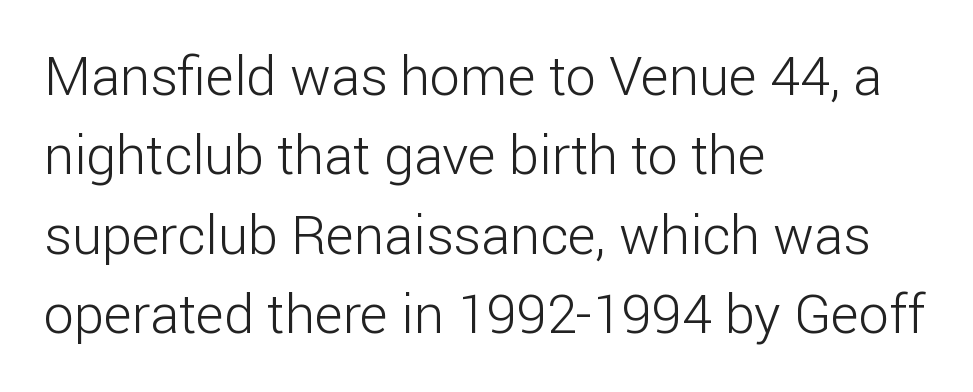
Q: Is the text bold? A: No.
Q: Is the text italic (slanted)? A: No, it is upright.
Q: Is the typeface a serif or a sans-serif typeface? A: Sans-serif.
Q: Is the text underlined? A: No.
Q: How is the paragraph aligned? A: Left-aligned.
Q: Is the spacing between letters normal or unusually wide? A: Normal.
Q: Is the spacing between lines tight, normal or loose? A: Normal.
Q: Width (condensed, normal, or wide)? A: Normal.
Q: Stroke contrast? A: Low.
Q: x-height? A: Medium.
Q: Monospaced? A: No.
